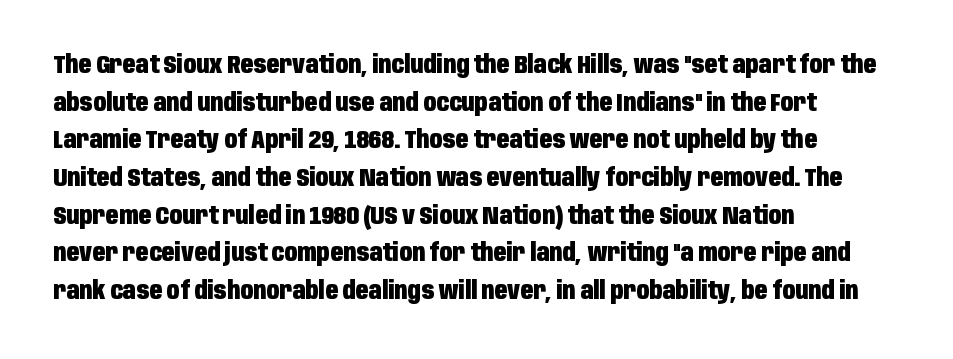
{"italic": "no", "bold": "yes", "underline": "no", "align": "left", "line_spacing": "normal", "line_spacing_ratio": 1.57, "letter_spacing": "normal", "letter_spacing_em": 0.0, "glyph_px": 24}
